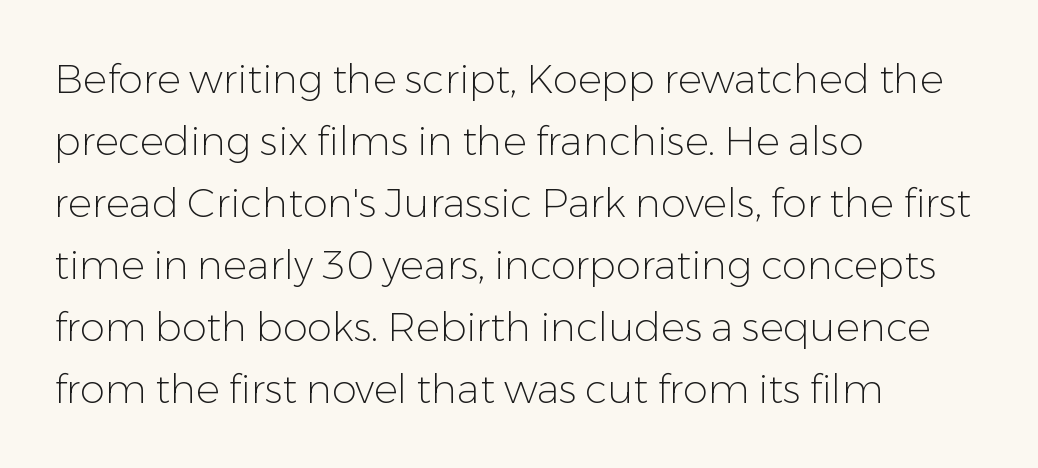
Q: Is the text bold? A: No.
Q: Is the text italic (slanted)? A: No, it is upright.
Q: Is the typeface a serif or a sans-serif typeface? A: Sans-serif.
Q: Is the text underlined? A: No.
Q: How is the paragraph aligned? A: Left-aligned.
Q: Is the spacing between letters normal or unusually wide? A: Normal.
Q: Is the spacing between lines tight, normal or loose? A: Normal.
Q: Width (condensed, normal, or wide)? A: Normal.
Q: Stroke contrast? A: Low.
Q: x-height? A: Medium.
Q: Monospaced? A: No.
